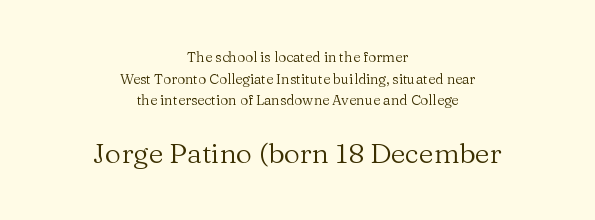
Heft: none added — not bold. Is this a fixed-width face? No — the glyphs have proportional, varying widths. Short and long lines alike share a common midpoint. This sample uses an upright cut, with every glyph sitting square on the baseline. Inter-character spacing is left at the font's built-in metrics. Type size steps up from the first block to the second.
